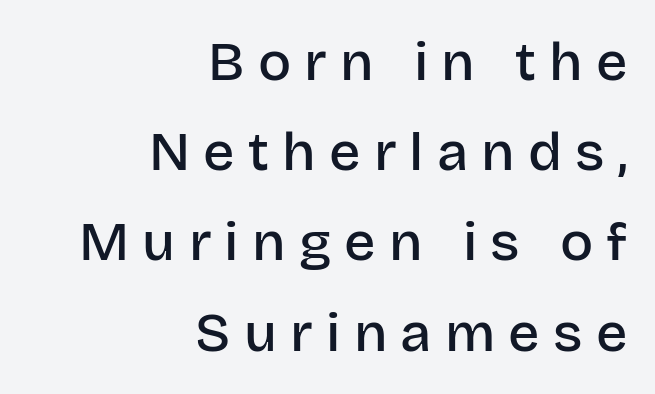
{"serif": "no", "italic": "no", "bold": "semi", "weight": "semibold", "width": "normal", "stroke_contrast": "low", "x_height": "large", "monospaced": "no", "underline": "no", "align": "right", "line_spacing": "normal", "line_spacing_ratio": 1.64, "letter_spacing": "wide", "letter_spacing_em": 0.24, "glyph_px": 55}
